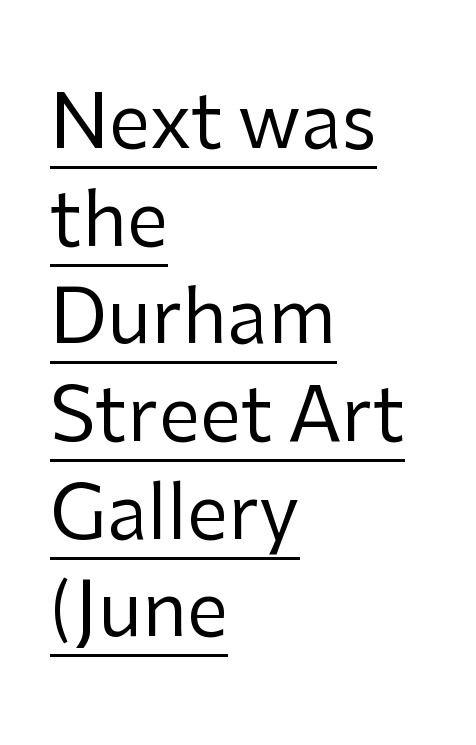
{"serif": "no", "italic": "no", "bold": "no", "weight": "regular", "width": "normal", "stroke_contrast": "low", "x_height": "medium", "monospaced": "no", "underline": "yes", "align": "left", "line_spacing": "normal", "line_spacing_ratio": 1.32, "letter_spacing": "normal", "letter_spacing_em": 0.0, "glyph_px": 74}
